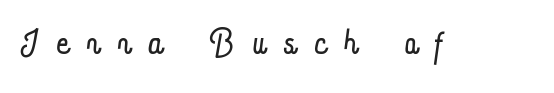
The image shows 50 px light, condensed type; set unusually wide letter spacing (+0.38 em), not underlined; low stroke contrast and a small x-height.
